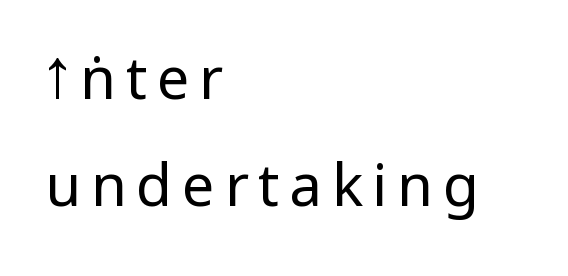
The image shows 58 px regular-weight, condensed sans-serif type, upright; set left-aligned, line spacing 1.85x, not underlined; low stroke contrast and a large x-height.
